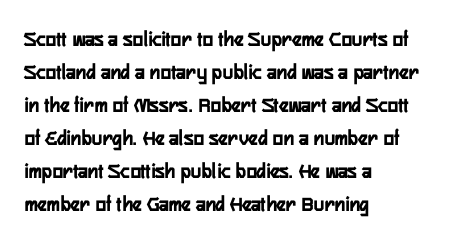
You'd pick this weight for a headline — it's a proper bold. The lettering holds an erect, upright posture throughout. Glance below the letters and you will spot only blank space. Layout note: lines flush left. Characters follow at the spacing the type designer built in. These lines sit exactly where default settings would place them.
